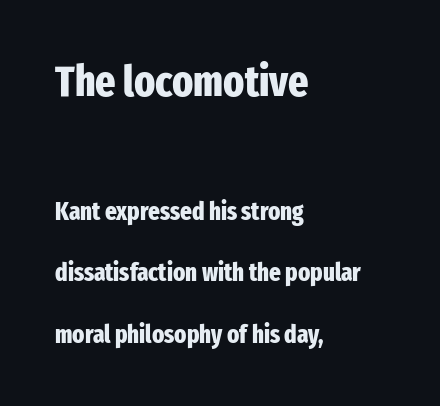
The image shows 43 px heavy, condensed sans-serif type, upright; set left-aligned, loose line spacing (2.47x), normal letter spacing, not underlined; the first (top) block is 1.72x larger; low stroke contrast and a medium x-height.
